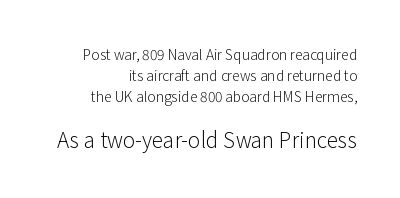
Q: Is the text bold? A: No.
Q: Is the text italic (slanted)? A: No, it is upright.
Q: Is the text underlined? A: No.
Q: How is the paragraph aligned? A: Right-aligned.
Q: Is the spacing between letters normal or unusually wide? A: Normal.
Q: Is the spacing between lines tight, normal or loose? A: Normal.
Q: Which block of text is set in a larger size, the first (top) or the second (bottom)? A: The second (bottom) one.
